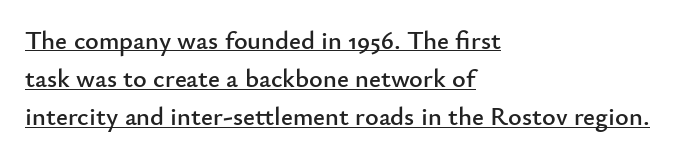
This sample carries an underscore along the baseline area. If you measured baseline to baseline, you'd find a middling distance. If you drew a ruler down the left edge, every line would touch it. Students, note that the glyphs here touch the page at normal intervals.
